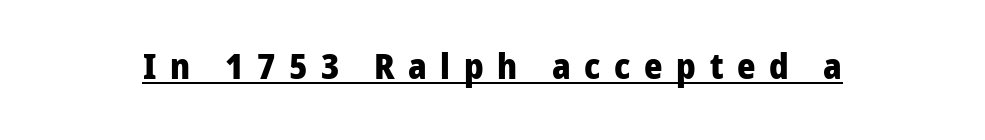
Q: Is the text bold? A: Yes.
Q: Is the text italic (slanted)? A: No, it is upright.
Q: Is the typeface a serif or a sans-serif typeface? A: Sans-serif.
Q: Is the text underlined? A: Yes.
Q: Is the spacing between letters normal or unusually wide? A: Unusually wide.
Q: Width (condensed, normal, or wide)? A: Normal.
Q: Stroke contrast? A: Low.
Q: x-height? A: Medium.
Q: Monospaced? A: No.
